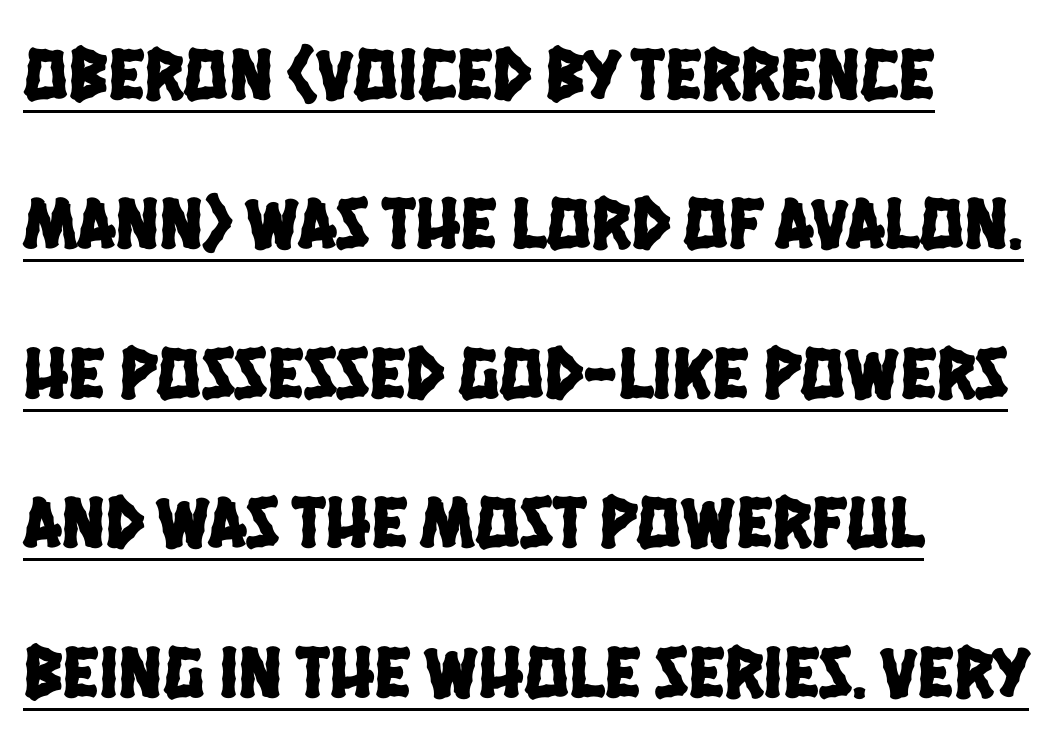
{"serif": "no", "width": "condensed", "stroke_contrast": "low", "x_height": "large", "monospaced": "no", "underline": "yes", "align": "left", "line_spacing": "loose", "line_spacing_ratio": 2.02, "letter_spacing": "normal", "letter_spacing_em": 0.0, "glyph_px": 74}
